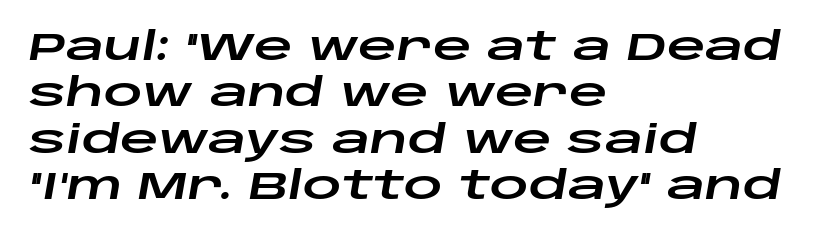
Q: Is the text italic (slanted)? A: Yes, it leans right by about 10 degrees.
Q: Is the text underlined? A: No.
Q: How is the paragraph aligned? A: Left-aligned.
Q: Is the spacing between letters normal or unusually wide? A: Normal.
Q: Width (condensed, normal, or wide)? A: Wide.
Q: Stroke contrast? A: Low.
Q: x-height? A: Large.
Q: Monospaced? A: No.
